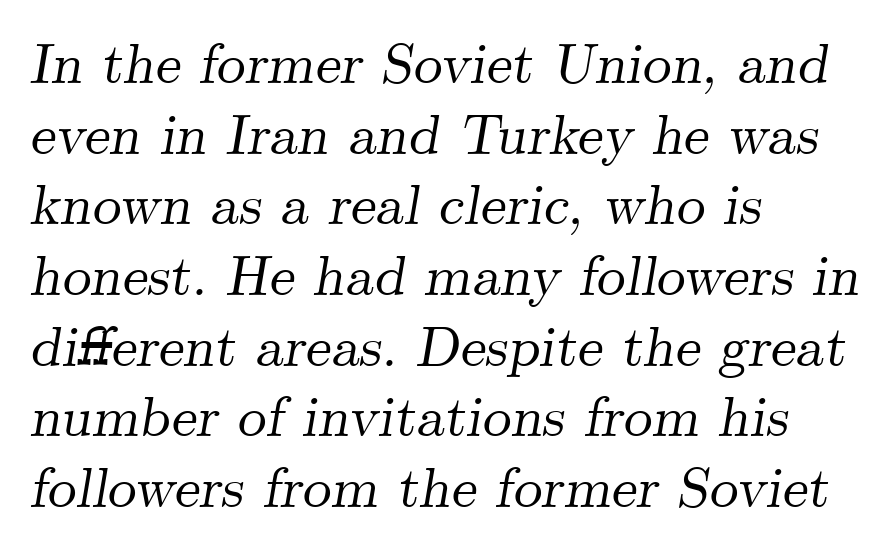
The image shows 57 px serif type, italic (leaning right); set left-aligned, line spacing 1.24x, normal letter spacing, not underlined; medium stroke contrast and a small x-height.
